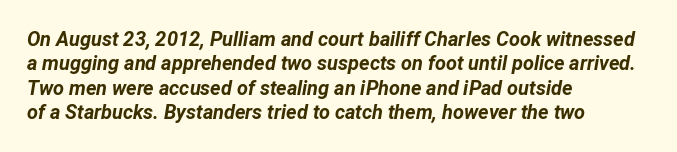
The image shows 20 px bold type, italic (leaning right); set left-aligned, line spacing 1.22x, normal letter spacing, not underlined.
